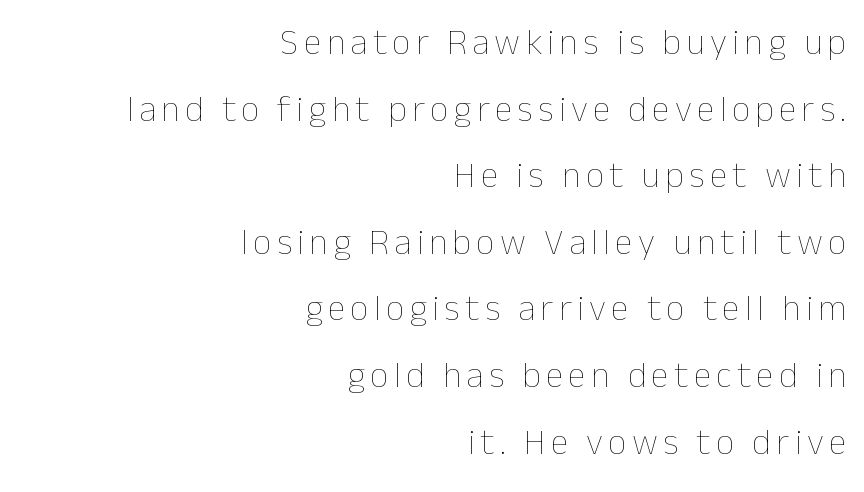
Character widths vary here, with narrow letters taking less room than wide ones. A clean baseline with only descenders dipping below it. Rendered with straight, roman letterforms. A flush-right, rag-left setting is used for this passage. The font is comparable to plain body text, perhaps lighter.
